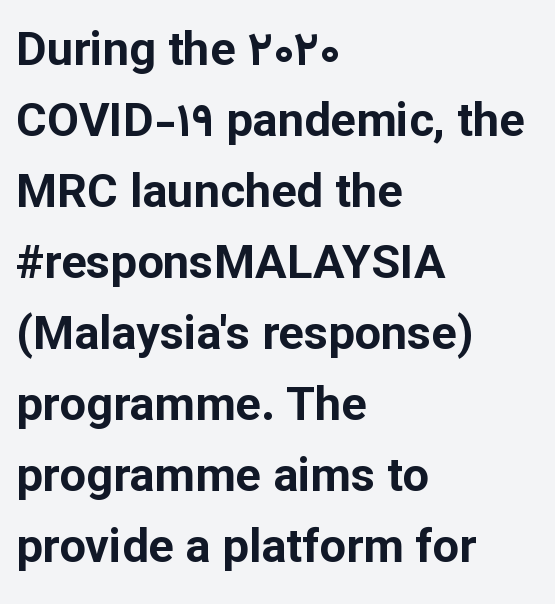
Q: Is the text bold? A: Yes.
Q: Is the text italic (slanted)? A: No, it is upright.
Q: Is the typeface a serif or a sans-serif typeface? A: Sans-serif.
Q: Is the text underlined? A: No.
Q: How is the paragraph aligned? A: Left-aligned.
Q: Is the spacing between letters normal or unusually wide? A: Normal.
Q: Is the spacing between lines tight, normal or loose? A: Normal.
Q: Width (condensed, normal, or wide)? A: Normal.
Q: Stroke contrast? A: Low.
Q: x-height? A: Medium.
Q: Monospaced? A: No.
